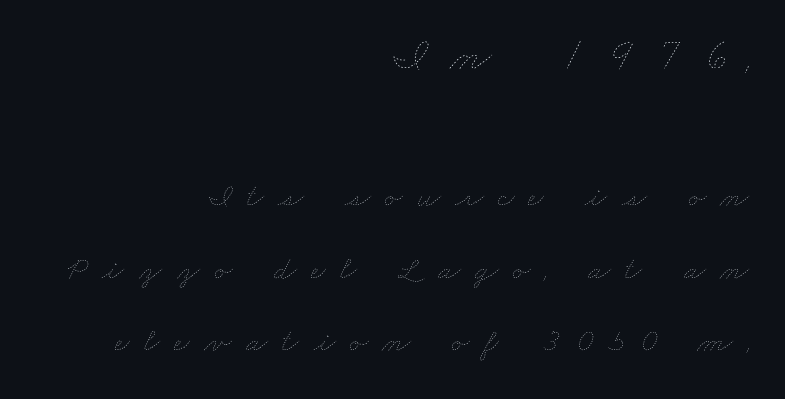
The image shows 49 px thin, wide type; set right-aligned, loose line spacing (2.2x), unusually wide letter spacing (+0.43 em), not underlined; the first (top) block is 1.48x larger; low stroke contrast and a small x-height.
